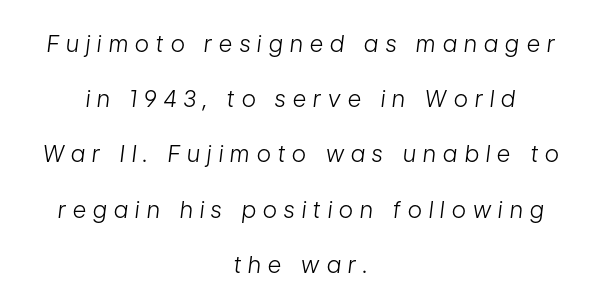
Q: Is the text bold? A: No.
Q: Is the text italic (slanted)? A: Yes, it leans right by about 7 degrees.
Q: Is the text underlined? A: No.
Q: How is the paragraph aligned? A: Centered.
Q: Is the spacing between letters normal or unusually wide? A: Unusually wide.
Q: Is the spacing between lines tight, normal or loose? A: Loose.
